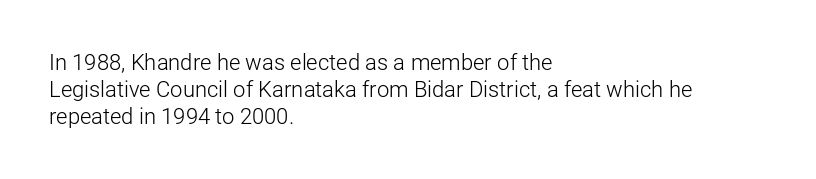
Honestly, the letter spacing is just normal — you wouldn't notice it. A student would call this left alignment; a typographer would say flush left, rag right. The font sits on the lighter half of the weight spectrum, regular included. Just letters on the line, the space beneath them empty.
